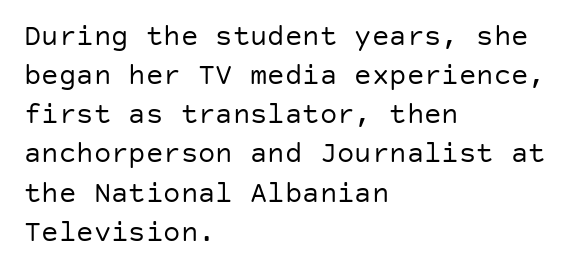
The image shows 29 px regular-weight sans-serif type, upright; set left-aligned, normal line spacing (1.35x), normal letter spacing, not underlined; low stroke contrast and a large x-height.
